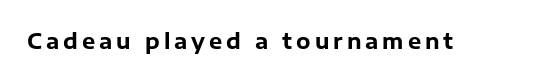
The image shows 21 px bold type, upright; set not underlined.
